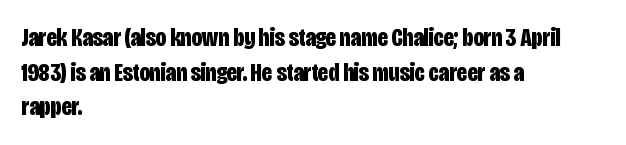
The image shows 26 px bold type, upright; set left-aligned, normal line spacing (1.33x), normal letter spacing, not underlined.
